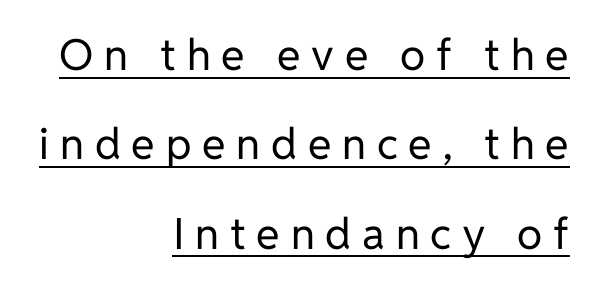
{"serif": "no", "italic": "no", "bold": "no", "weight": "regular", "width": "normal", "stroke_contrast": "low", "x_height": "medium", "monospaced": "no", "underline": "yes", "align": "right", "line_spacing": "loose", "line_spacing_ratio": 2.08, "letter_spacing": "wide", "letter_spacing_em": 0.25, "glyph_px": 43}
